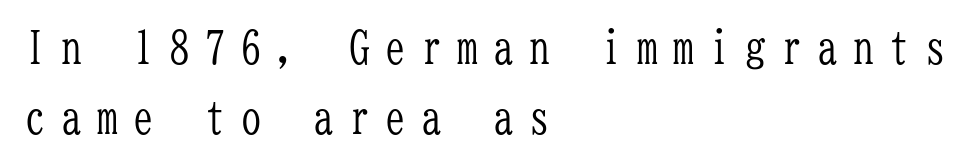
This sample has the even, mechanical cadence of fixed-width lettering. Tracking here is generous; glyphs stand well apart from one another. Words float on clear page, feet unadorned. Interline gaps are of average width in this sample.
